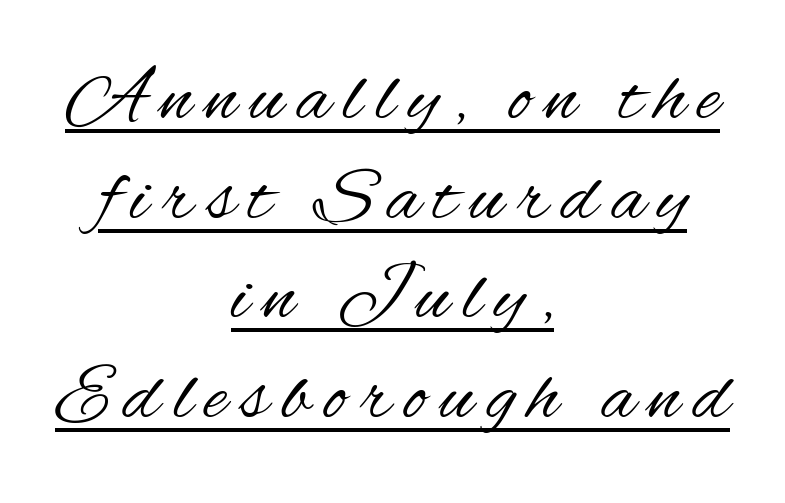
The image shows 79 px regular-weight, condensed sans-serif type; set centered, normal line spacing (1.26x), underlined; medium stroke contrast and a small x-height.
